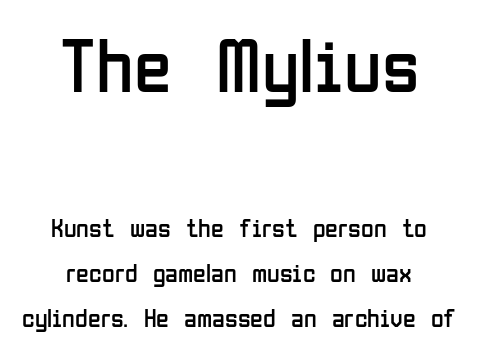
{"serif": "no", "italic": "no", "bold": "no", "weight": "regular", "width": "condensed", "stroke_contrast": "low", "x_height": "medium", "monospaced": "no", "underline": "no", "align": "center", "line_spacing_ratio": 1.73, "letter_spacing": "normal", "letter_spacing_em": 0.0, "larger_block": "first", "size_ratio": 2.96, "glyph_px": 77}
